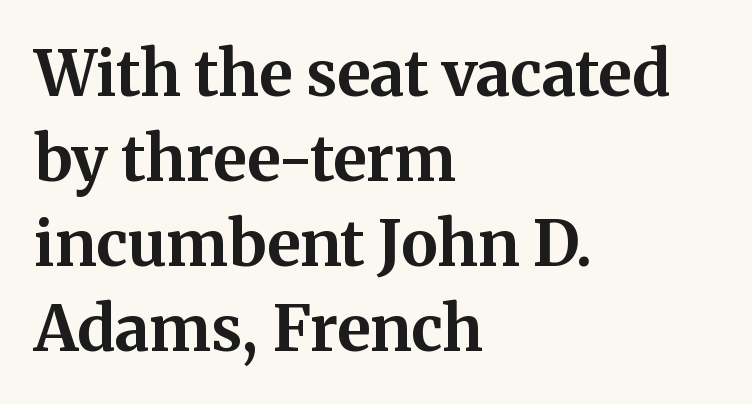
The image shows 63 px bold serif type, upright; set left-aligned, normal line spacing (1.35x), normal letter spacing, not underlined; medium stroke contrast and a medium x-height.
